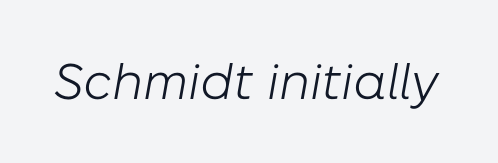
Q: Is the text bold? A: No.
Q: Is the text italic (slanted)? A: Yes, it leans right by about 10 degrees.
Q: Is the text underlined? A: No.
Q: Is the spacing between letters normal or unusually wide? A: Normal.
Q: Width (condensed, normal, or wide)? A: Normal.
Q: Stroke contrast? A: Low.
Q: x-height? A: Medium.
Q: Monospaced? A: No.
